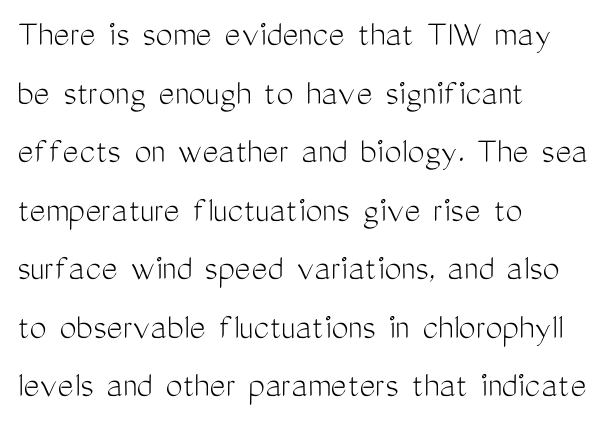
The characters display no serif detailing; their extremities are plain. Stroke mass is kept to a normal reading level or below. Unlike italic type, these characters show no tilt at all. Proportional: the letters do not fall into vertical columns. The lines in this sample share a left origin and differ only in where they stop. Tracking value appears to be zero — textbook default spacing.
